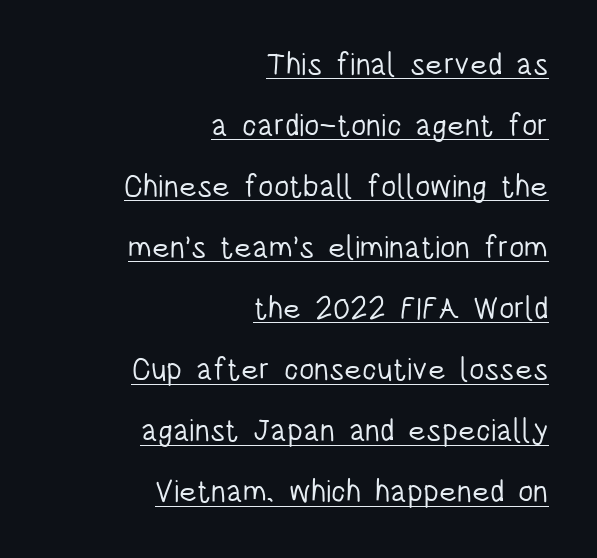
{"serif": "no", "italic": "no", "bold": "no", "weight": "light", "width": "condensed", "stroke_contrast": "low", "x_height": "large", "monospaced": "no", "underline": "yes", "align": "right", "line_spacing": "loose", "line_spacing_ratio": 1.97, "letter_spacing": "normal", "letter_spacing_em": 0.0, "glyph_px": 31}
